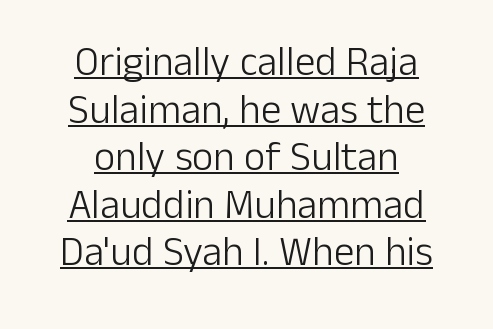
{"serif": "no", "italic": "no", "bold": "no", "weight": "light", "width": "normal", "stroke_contrast": "low", "x_height": "medium", "monospaced": "no", "underline": "yes", "align": "center", "line_spacing_ratio": 1.16, "letter_spacing": "normal", "letter_spacing_em": 0.0, "glyph_px": 41}
